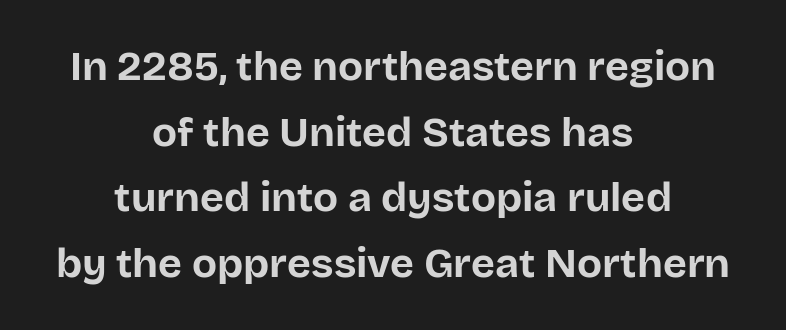
Heft: maximum for text — a bold. Proportional: the letters do not fall into vertical columns. The tracking reads as untouched default to a designer's eye. Students, observe: this is what conventionally led text looks like. Alignment: centered.
